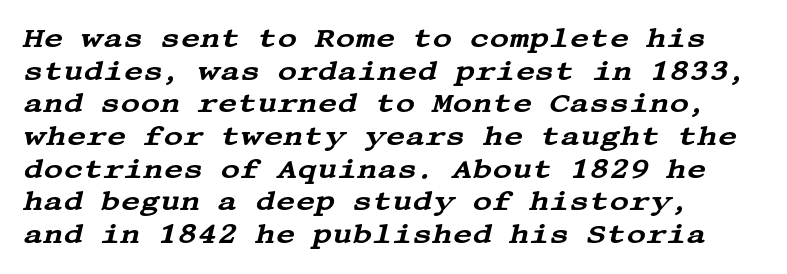
The gaps between neighbouring characters are ordinary and unremarkable. Check under the words: just untouched page. Casual observation: everything's shoved over to the left. Would a proofreader flag this as italicized? Yes.
